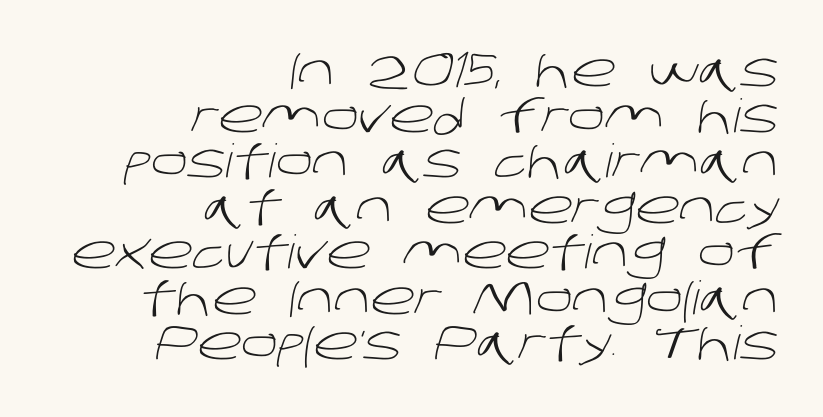
Tracking value appears to be zero — textbook default spacing. How would I describe the line gaps? Narrow and economical. The strokes carry an ordinary text weight at most. Each row of text sits above clean, open space. Varying glyph widths throughout — classic text-font behaviour.
